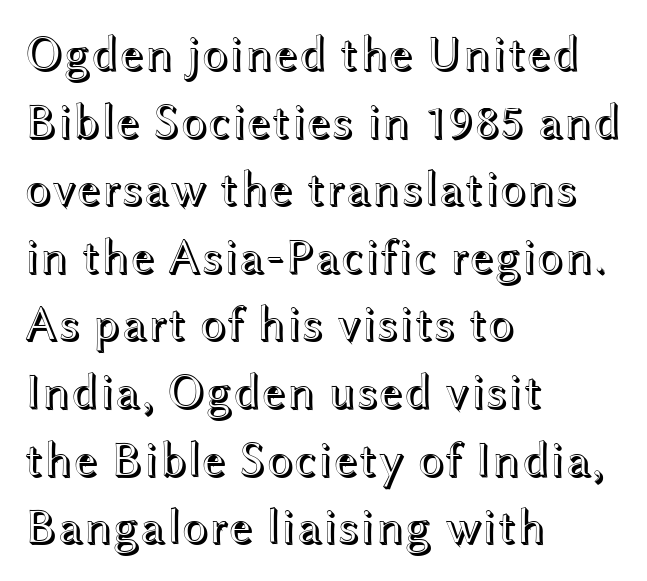
This is roman type, the default non-slanted kind. The setting favours the left margin, as ordinary paragraphs usually do. Spacing verdict: proportional, widths tailored to each character. Descender tails drop into unmarked territory. This sample uses plain, unmodified letter spacing.
